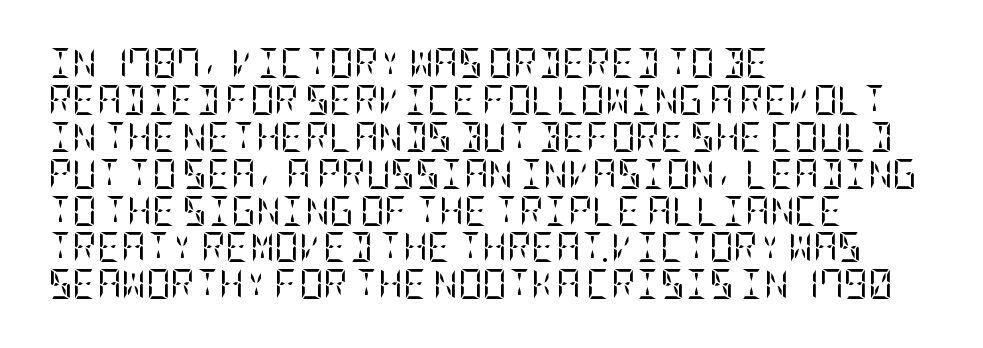
The image shows 30 px regular-weight, condensed serif type, upright; set left-aligned, line spacing 1.23x, normal letter spacing, not underlined; low stroke contrast and a large x-height.
